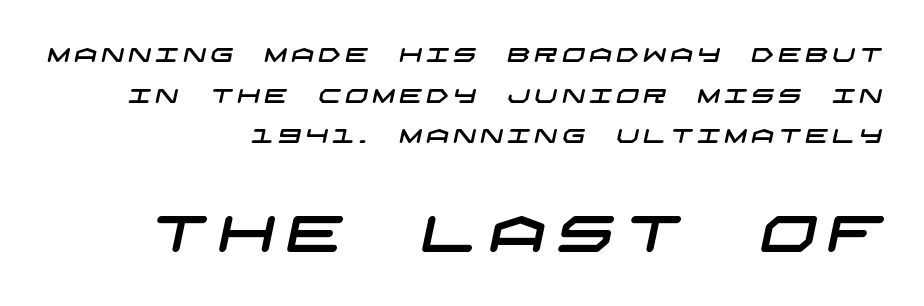
Q: Is the typeface a serif or a sans-serif typeface? A: Sans-serif.
Q: Is the text underlined? A: No.
Q: How is the paragraph aligned? A: Right-aligned.
Q: Is the spacing between letters normal or unusually wide? A: Unusually wide.
Q: Is the spacing between lines tight, normal or loose? A: Loose.
Q: Which block of text is set in a larger size, the first (top) or the second (bottom)? A: The second (bottom) one.
Q: Width (condensed, normal, or wide)? A: Wide.
Q: Stroke contrast? A: Low.
Q: x-height? A: Large.
